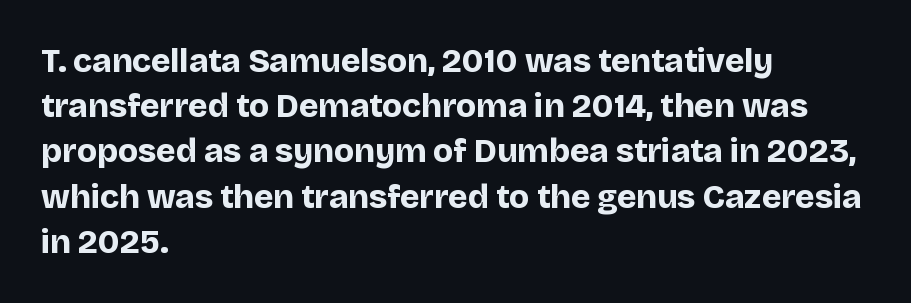
{"serif": "no", "italic": "no", "bold": "yes", "weight": "bold", "width": "normal", "stroke_contrast": "low", "x_height": "large", "monospaced": "no", "underline": "no", "align": "left", "line_spacing": "normal", "line_spacing_ratio": 1.37, "letter_spacing": "normal", "letter_spacing_em": 0.0, "glyph_px": 33}
